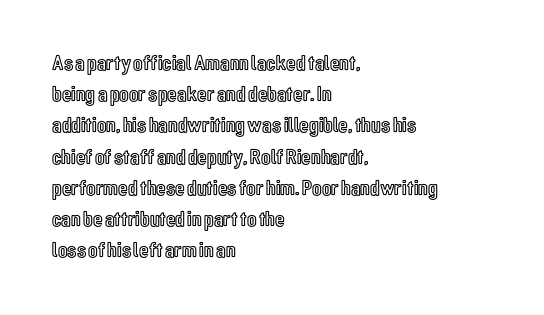
The image shows 22 px text type, upright; set left-aligned, normal line spacing (1.42x), normal letter spacing, not underlined.
